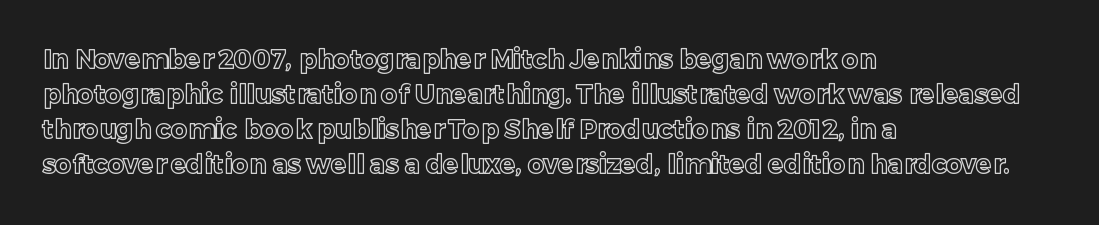
{"italic": "no", "underline": "no", "align": "left", "line_spacing": "normal", "line_spacing_ratio": 1.35, "letter_spacing": "normal", "letter_spacing_em": 0.0, "glyph_px": 26}
